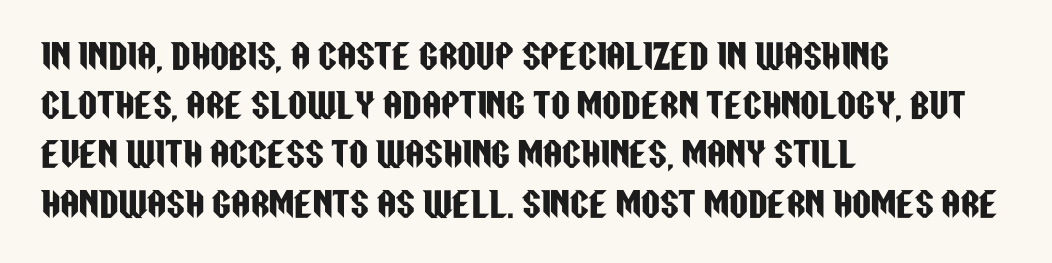
Rendered with straight, roman letterforms. Serifs: no, the terminals of the letterforms are clean. How are the letters spaced? Ordinarily, with no added tracking. Horizontal bands of white between lines are of average thickness.
